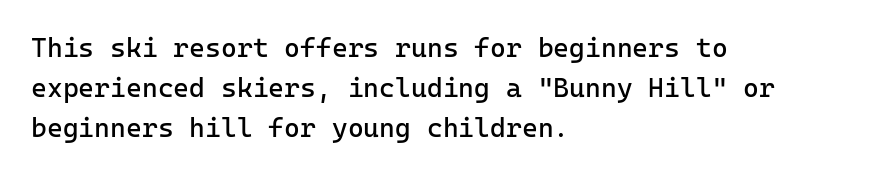
The image shows 27 px text type, upright; set left-aligned, normal line spacing (1.49x), normal letter spacing, not underlined.
